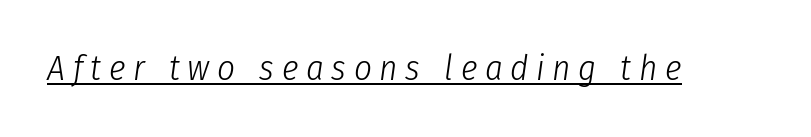
The rendering uses the underline text-decoration. Character widths vary here, with narrow letters taking less room than wide ones. Letter spacing: wide. Summary of weight: not heavy and not bold. Italic: yes, the glyphs are oblique.
